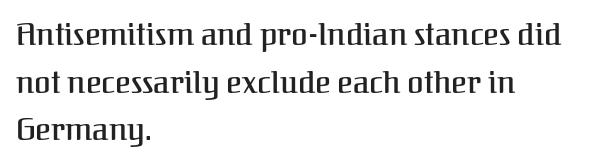
The image shows 30 px serif type, upright; set left-aligned, normal line spacing (1.59x), normal letter spacing, not underlined; medium stroke contrast and a medium x-height.
